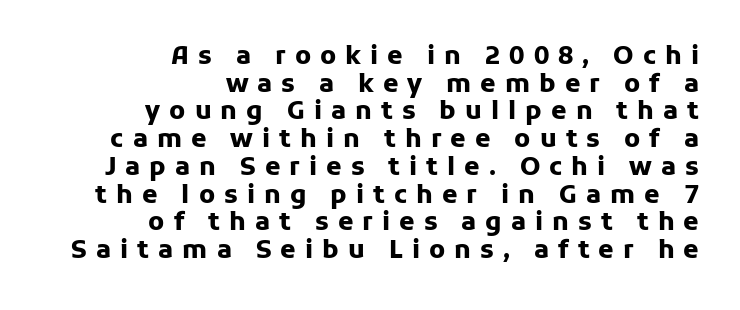
Q: Is the text bold? A: Yes.
Q: Is the text italic (slanted)? A: No, it is upright.
Q: Is the text underlined? A: No.
Q: How is the paragraph aligned? A: Right-aligned.
Q: Is the spacing between letters normal or unusually wide? A: Unusually wide.
Q: Is the spacing between lines tight, normal or loose? A: Tight.
